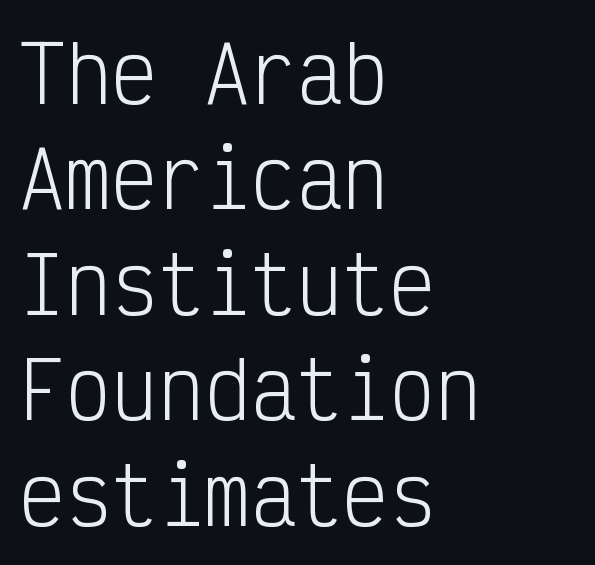
{"serif": "no", "italic": "no", "bold": "no", "weight": "light", "width": "condensed", "stroke_contrast": "low", "x_height": "medium", "monospaced": "yes", "underline": "no", "align": "left", "line_spacing": "normal", "line_spacing_ratio": 1.37, "letter_spacing": "normal", "letter_spacing_em": 0.0, "glyph_px": 77}
